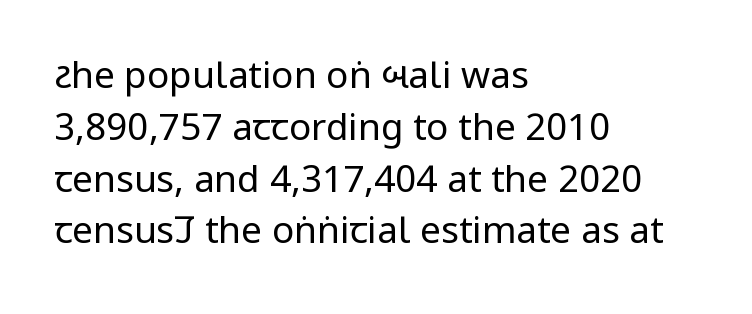
Q: Is the text bold? A: No.
Q: Is the text italic (slanted)? A: No, it is upright.
Q: Is the typeface a serif or a sans-serif typeface? A: Sans-serif.
Q: Is the text underlined? A: No.
Q: How is the paragraph aligned? A: Left-aligned.
Q: Is the spacing between letters normal or unusually wide? A: Normal.
Q: Is the spacing between lines tight, normal or loose? A: Normal.
Q: Width (condensed, normal, or wide)? A: Condensed.
Q: Stroke contrast? A: Low.
